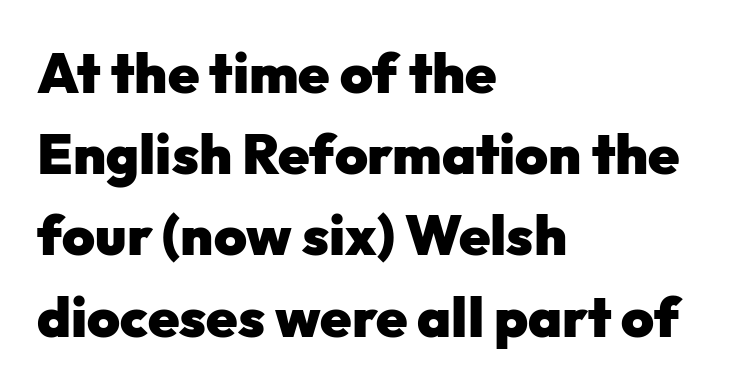
This sample is left-justified, so line endings fall wherever the words run out. Normally led — the rows are evenly, conventionally spaced. Each glyph is drawn with heavy, bold strokes. The font's upright variant was chosen for this text.
